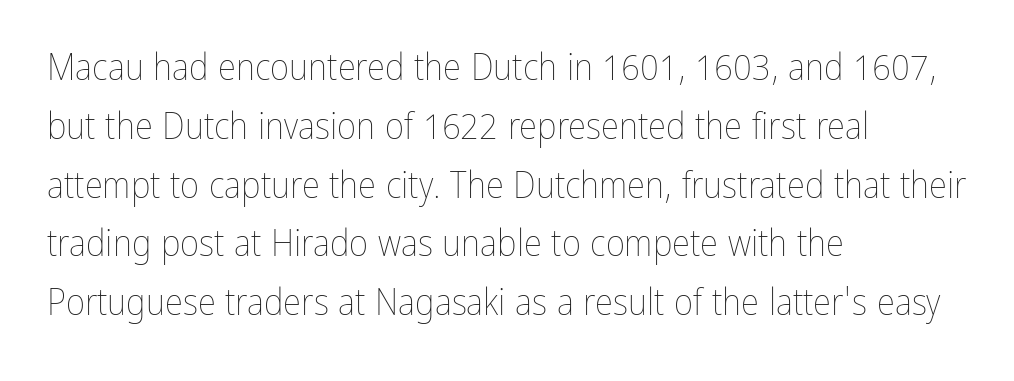
Q: Is the text bold? A: No.
Q: Is the text italic (slanted)? A: No, it is upright.
Q: Is the text underlined? A: No.
Q: How is the paragraph aligned? A: Left-aligned.
Q: Is the spacing between letters normal or unusually wide? A: Normal.
Q: Is the spacing between lines tight, normal or loose? A: Normal.
Q: Width (condensed, normal, or wide)? A: Condensed.
Q: Stroke contrast? A: Low.
Q: x-height? A: Medium.
Q: Monospaced? A: No.
